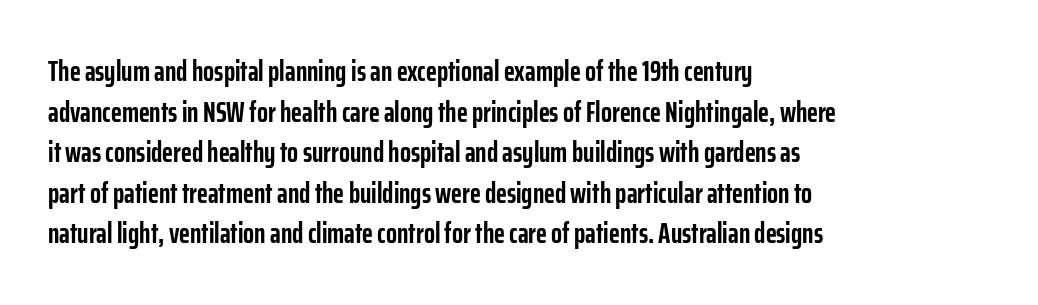
One-word summary of the alignment: left. Look at the tracking — it's just the regular setting, nothing added. Notice how descenders clear the ascenders below comfortably — that's standard leading. The zone under the glyphs is completely vacant.
